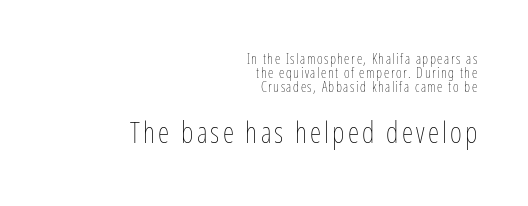
Q: Is the text bold? A: No.
Q: Is the text italic (slanted)? A: No, it is upright.
Q: Is the text underlined? A: No.
Q: How is the paragraph aligned? A: Right-aligned.
Q: Is the spacing between lines tight, normal or loose? A: Tight.
Q: Which block of text is set in a larger size, the first (top) or the second (bottom)? A: The second (bottom) one.
Q: Width (condensed, normal, or wide)? A: Condensed.
Q: Stroke contrast? A: Low.
Q: x-height? A: Medium.
Q: Monospaced? A: No.
